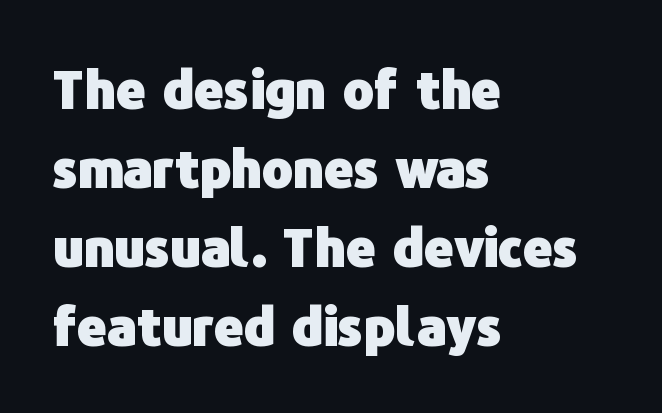
The image shows 52 px heavy sans-serif type, upright; set left-aligned, normal line spacing (1.52x), normal letter spacing, not underlined; low stroke contrast and a medium x-height.
